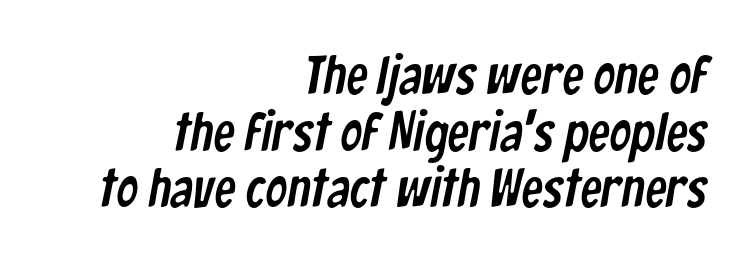
You can tell from the bare stems that sans-serif type was used. Underline: absent. The gaps between neighbouring characters are ordinary and unremarkable. Spacing verdict: proportional, widths tailored to each character.
